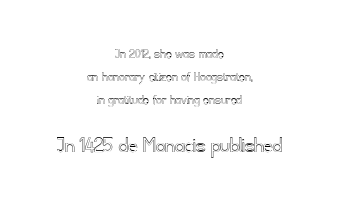
What's the leading like? Ordinary, nothing unusual. When letters stand straight like this, we call the style roman or upright. The area under the type is left untouched. The tracking reads as untouched default to a designer's eye. Of the two passages, the one underneath uses the larger point size.
